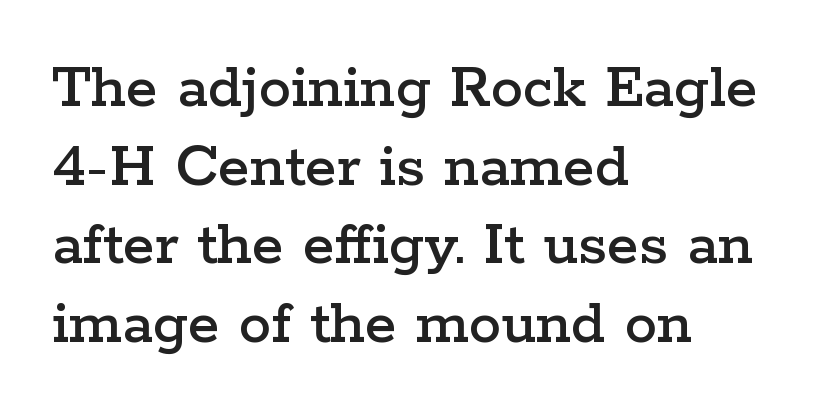
Q: Is the text italic (slanted)? A: No, it is upright.
Q: Is the typeface a serif or a sans-serif typeface? A: Serif.
Q: Is the text underlined? A: No.
Q: How is the paragraph aligned? A: Left-aligned.
Q: Is the spacing between letters normal or unusually wide? A: Normal.
Q: Width (condensed, normal, or wide)? A: Wide.
Q: Stroke contrast? A: Low.
Q: x-height? A: Medium.
Q: Monospaced? A: No.
